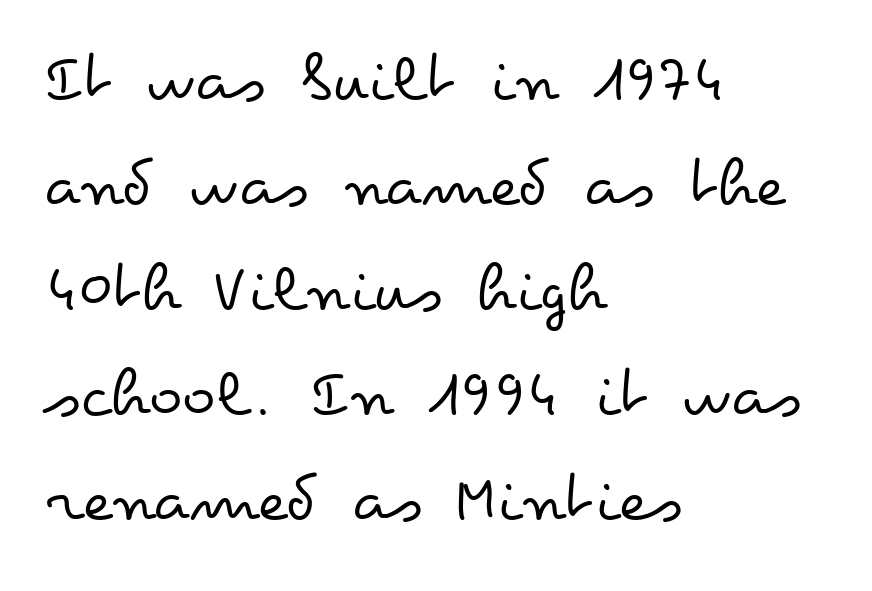
The paragraph has a hard left edge and a soft right edge. Characters remain perfectly vertical along every line. Is the stroke heavy? The answer is a plain regular-or-lighter. This sample uses plain, unmodified letter spacing. The vertical gap from one line to the next is medium. A typesetter would call this proportional, since set widths differ per character.
